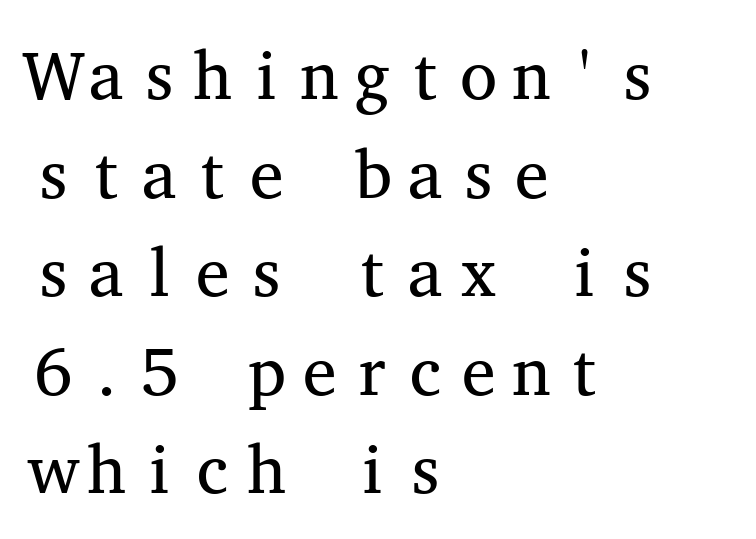
Q: Is the text bold? A: No.
Q: Is the text italic (slanted)? A: No, it is upright.
Q: Is the typeface a serif or a sans-serif typeface? A: Serif.
Q: Is the text underlined? A: No.
Q: How is the paragraph aligned? A: Left-aligned.
Q: Is the spacing between letters normal or unusually wide? A: Normal.
Q: Is the spacing between lines tight, normal or loose? A: Normal.
Q: Width (condensed, normal, or wide)? A: Wide.
Q: Stroke contrast? A: Medium.
Q: x-height? A: Medium.
Q: Monospaced? A: Yes.
